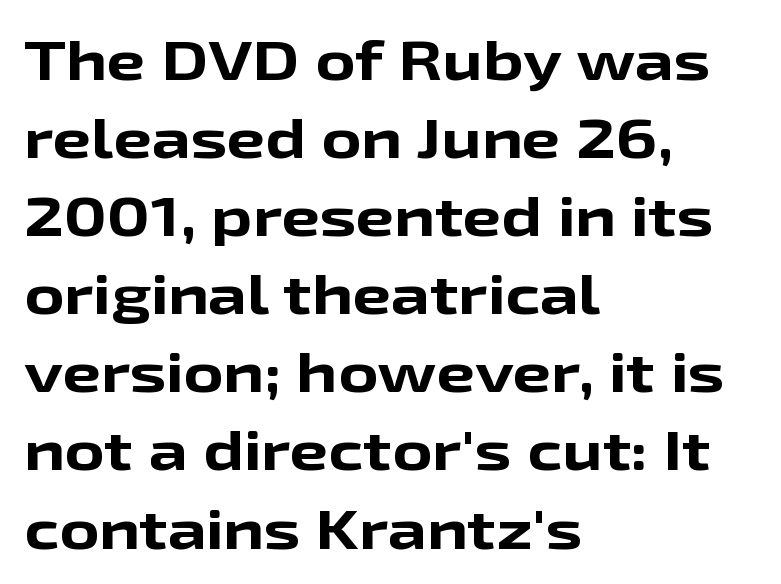
Q: Is the text bold? A: Yes.
Q: Is the text italic (slanted)? A: No, it is upright.
Q: Is the typeface a serif or a sans-serif typeface? A: Sans-serif.
Q: Is the text underlined? A: No.
Q: How is the paragraph aligned? A: Left-aligned.
Q: Is the spacing between letters normal or unusually wide? A: Normal.
Q: Is the spacing between lines tight, normal or loose? A: Normal.
Q: Width (condensed, normal, or wide)? A: Wide.
Q: Stroke contrast? A: Low.
Q: x-height? A: Medium.
Q: Monospaced? A: No.
